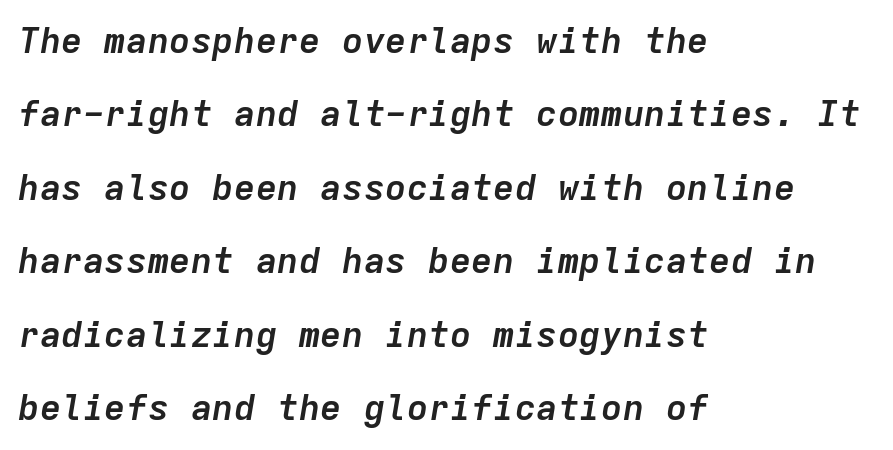
The image shows 36 px semibold type, italic (leaning right), monospaced; set left-aligned, loose line spacing (2.04x), normal letter spacing, not underlined; low stroke contrast and a medium x-height.
